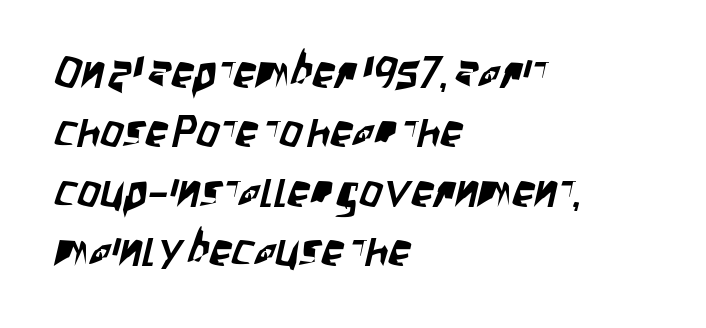
The image shows 45 px condensed sans-serif type; set left-aligned, normal line spacing (1.32x), normal letter spacing, not underlined; low stroke contrast and a large x-height.
